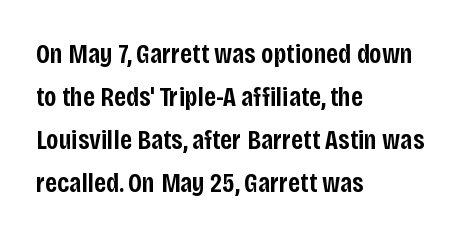
Q: Is the text bold? A: Semi-bold.
Q: Is the text italic (slanted)? A: No, it is upright.
Q: Is the typeface a serif or a sans-serif typeface? A: Sans-serif.
Q: Is the text underlined? A: No.
Q: How is the paragraph aligned? A: Left-aligned.
Q: Is the spacing between letters normal or unusually wide? A: Normal.
Q: Is the spacing between lines tight, normal or loose? A: Normal.
Q: Width (condensed, normal, or wide)? A: Condensed.
Q: Stroke contrast? A: Low.
Q: x-height? A: Large.
Q: Monospaced? A: No.
